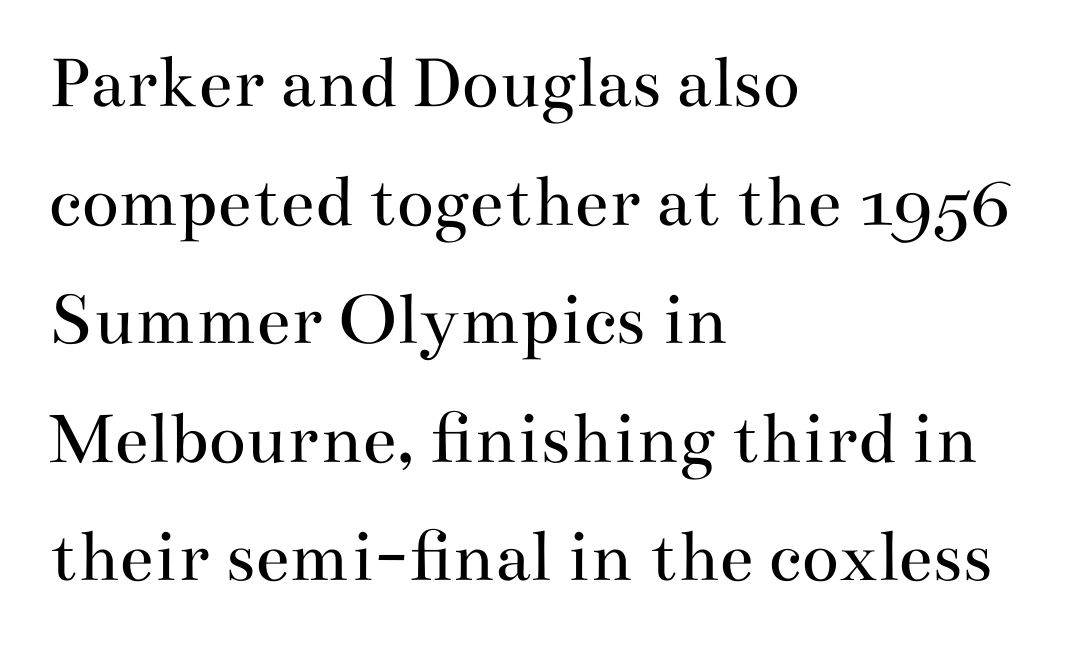
{"serif": "yes", "italic": "no", "bold": "no", "weight": "regular", "width": "wide", "stroke_contrast": "medium", "x_height": "small", "monospaced": "no", "underline": "no", "align": "left", "line_spacing": "normal", "line_spacing_ratio": 1.54, "letter_spacing": "normal", "letter_spacing_em": 0.0, "glyph_px": 77}
